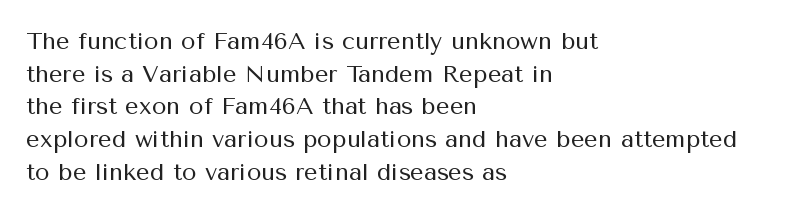
Q: Is the text bold? A: No.
Q: Is the text italic (slanted)? A: No, it is upright.
Q: Is the text underlined? A: No.
Q: How is the paragraph aligned? A: Left-aligned.
Q: Is the spacing between letters normal or unusually wide? A: Normal.
Q: Is the spacing between lines tight, normal or loose? A: Normal.
